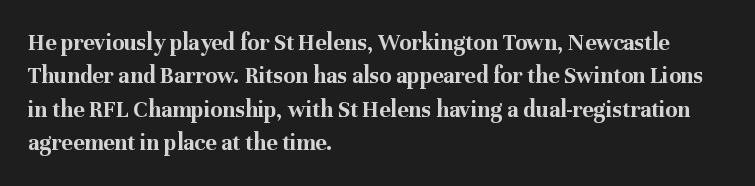
The image shows 24 px bold type, upright; set left-aligned, normal line spacing (1.39x), normal letter spacing, not underlined.
